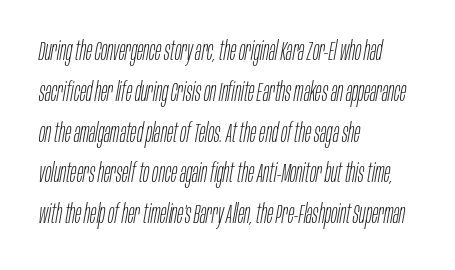
The image shows 26 px text type, italic (leaning right); set left-aligned, normal line spacing (1.57x), normal letter spacing, not underlined.
